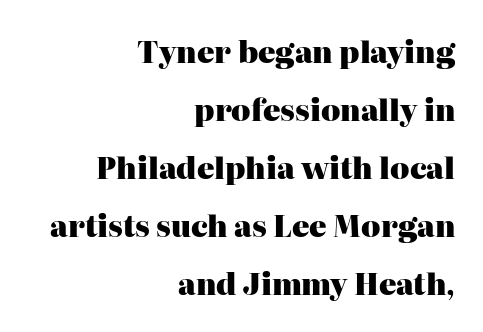
Honestly, the rows look like they've been pulled way apart. Glyph-to-glyph distance matches everyday printed text. In terms of letterform style, serifs are clearly present. In CSS terms this would be text-align: right.
